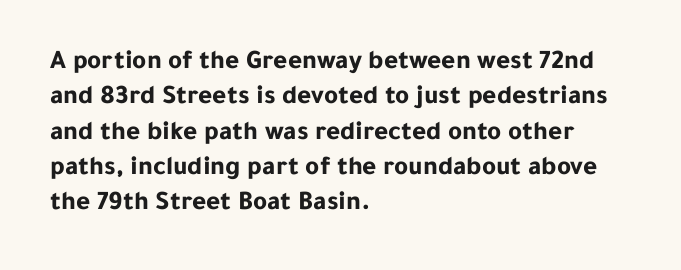
A clean baseline with only descenders dipping below it. These lines stack with their left ends in a neat column. Regular leading. Pretty heavy lettering here — definitely bold. Does extra space separate the letters? No, they use regular spacing.
